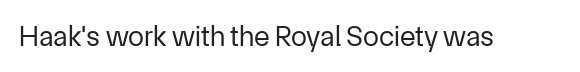
The image shows 29 px regular-weight sans-serif type, upright; set normal letter spacing, not underlined; low stroke contrast and a medium x-height.
